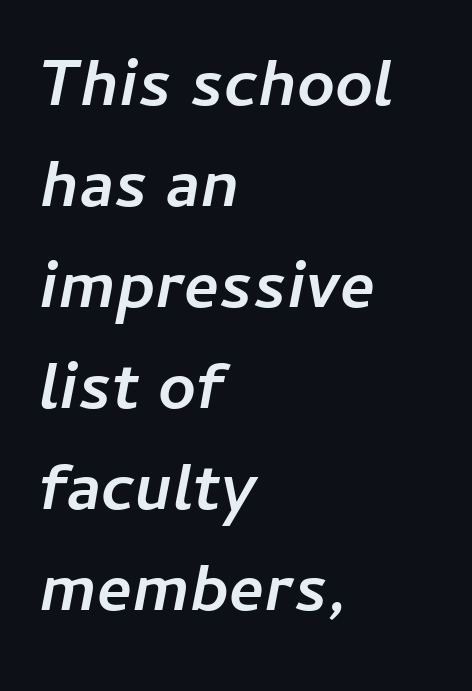
Q: Is the text bold? A: Yes.
Q: Is the text italic (slanted)? A: Yes, it leans right by about 11 degrees.
Q: Is the text underlined? A: No.
Q: How is the paragraph aligned? A: Left-aligned.
Q: Is the spacing between letters normal or unusually wide? A: Normal.
Q: Is the spacing between lines tight, normal or loose? A: Normal.
Q: Width (condensed, normal, or wide)? A: Normal.
Q: Stroke contrast? A: Low.
Q: x-height? A: Medium.
Q: Monospaced? A: No.
